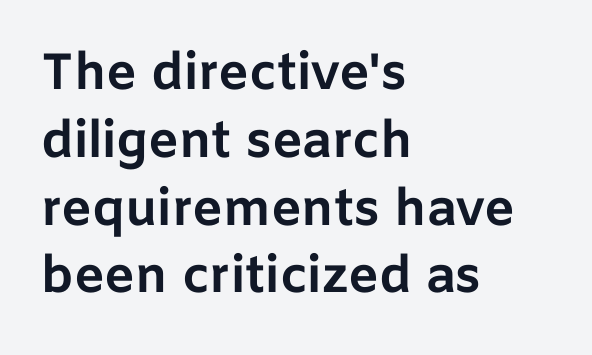
The image shows 51 px bold sans-serif type, upright; set left-aligned, normal line spacing (1.33x), normal letter spacing, not underlined; low stroke contrast and a medium x-height.
